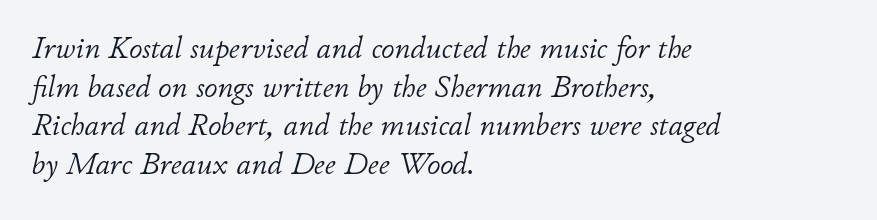
Q: Is the text bold? A: No.
Q: Is the text italic (slanted)? A: Yes, it leans right by about 11 degrees.
Q: Is the text underlined? A: No.
Q: How is the paragraph aligned? A: Left-aligned.
Q: Is the spacing between letters normal or unusually wide? A: Normal.
Q: Is the spacing between lines tight, normal or loose? A: Normal.
Q: Width (condensed, normal, or wide)? A: Normal.
Q: Stroke contrast? A: Low.
Q: x-height? A: Small.
Q: Monospaced? A: No.
